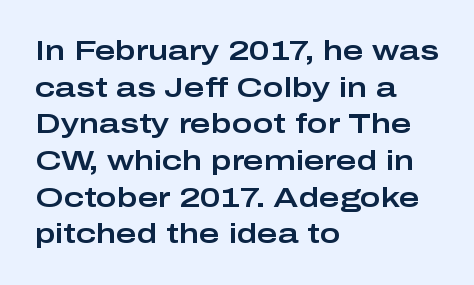
{"serif": "no", "italic": "no", "width": "wide", "stroke_contrast": "low", "x_height": "medium", "monospaced": "no", "underline": "no", "align": "left", "line_spacing": "normal", "line_spacing_ratio": 1.31, "letter_spacing": "normal", "letter_spacing_em": 0.0, "glyph_px": 28}
